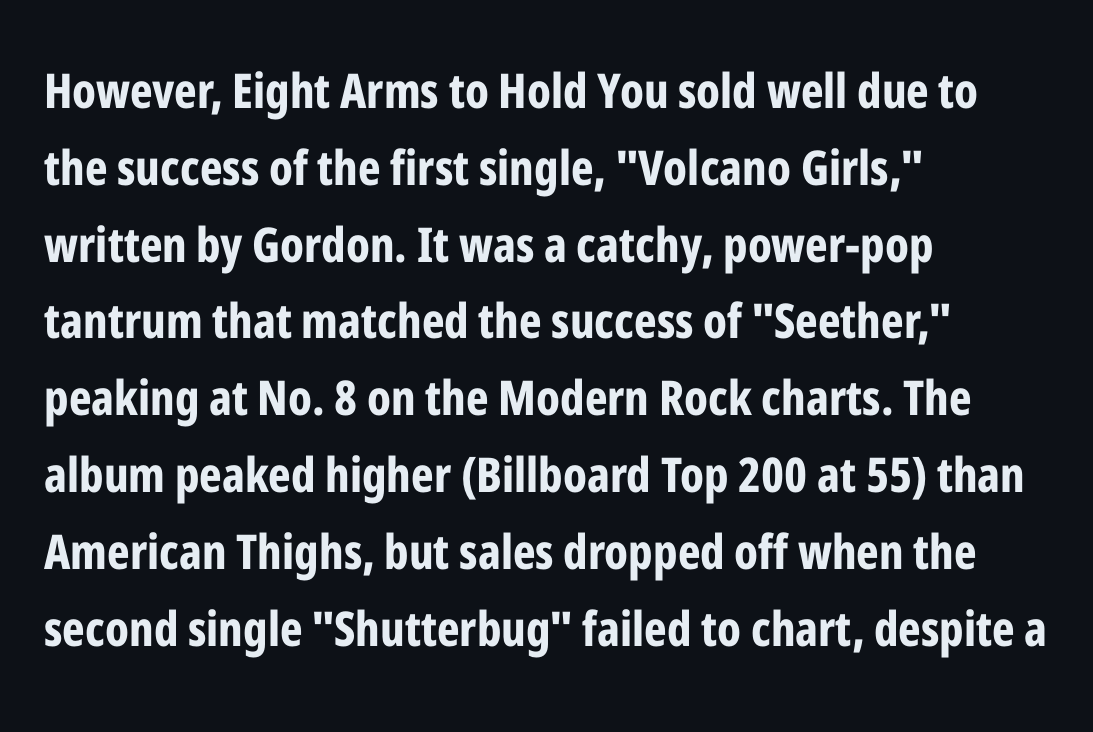
{"serif": "no", "italic": "no", "bold": "yes", "weight": "bold", "width": "condensed", "stroke_contrast": "low", "x_height": "medium", "monospaced": "no", "underline": "no", "align": "left", "line_spacing": "normal", "line_spacing_ratio": 1.6, "letter_spacing": "normal", "letter_spacing_em": 0.0, "glyph_px": 48}
